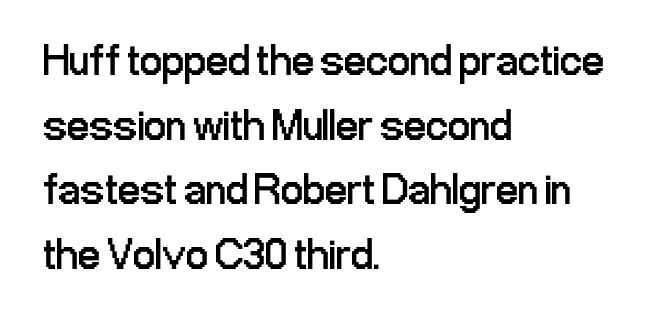
Stroke mass is kept to a normal reading level or below. Whoever set this chose a conventional vertical rhythm. Caption: standard tracking, unaltered. Does the copy run flush right? No — it runs flush left. If you drew a line through each stem, it would be perfectly vertical. Observe the absence of serifs on each vertical stroke in this sample.
